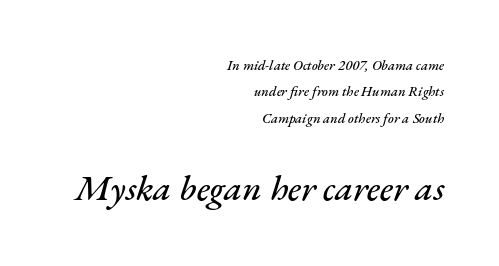
The image shows 36 px text type, italic (leaning right); set right-aligned, line spacing 1.88x, normal letter spacing, not underlined; the second (bottom) block is 2.57x larger; medium stroke contrast and a small x-height.
